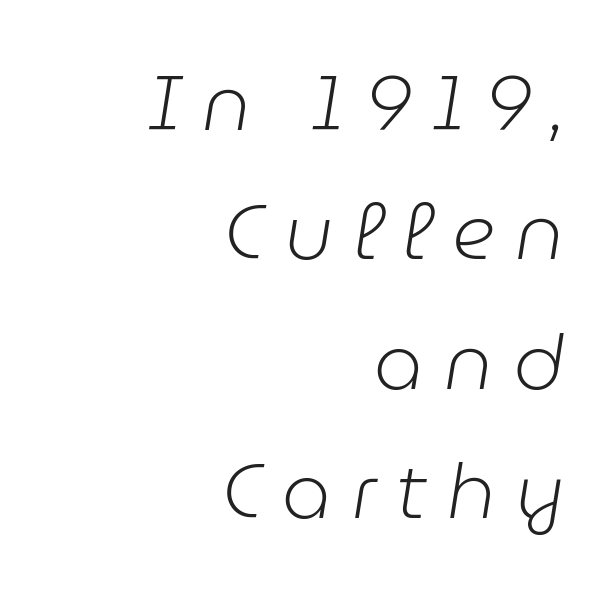
{"italic": "yes", "lean": "right", "slant_degrees": 9, "bold": "no", "weight": "light", "width": "normal", "stroke_contrast": "low", "x_height": "medium", "monospaced": "no", "underline": "no", "align": "right", "line_spacing": "normal", "line_spacing_ratio": 1.68, "letter_spacing": "wide", "letter_spacing_em": 0.26, "glyph_px": 77}
